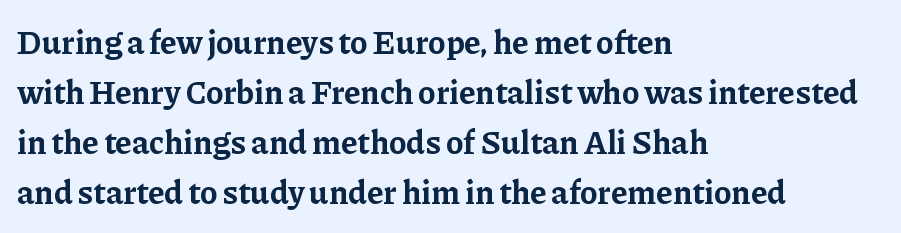
The image shows 33 px bold serif type, upright; set left-aligned, normal line spacing (1.52x), normal letter spacing, not underlined; low stroke contrast and a medium x-height.
